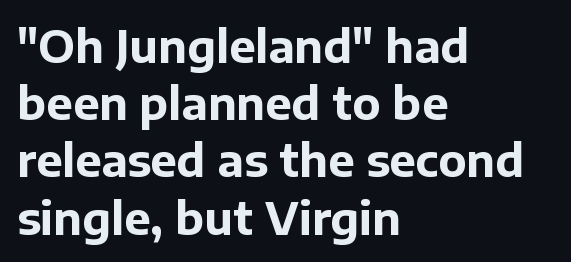
A typesetter would label this face a sans. If you drew a line through each stem, it would be perfectly vertical. Note the varied advance widths — an 'i' is clearly narrower than an 'm'. Type without underlining.
